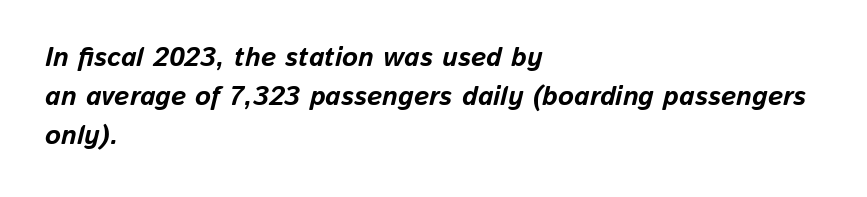
{"italic": "yes", "lean": "right", "slant_degrees": 13, "bold": "yes", "underline": "no", "align": "left", "line_spacing": "normal", "line_spacing_ratio": 1.45, "letter_spacing": "normal", "letter_spacing_em": 0.0, "glyph_px": 27}
